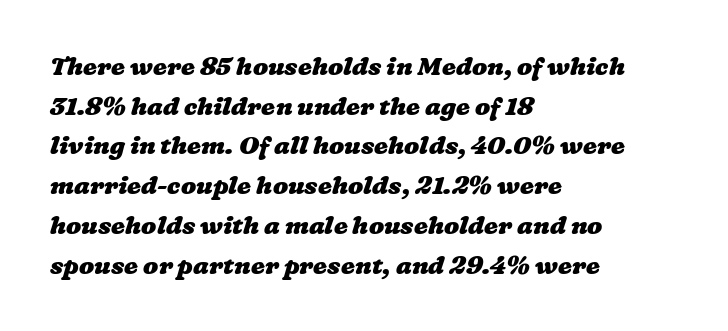
Q: Is the text bold? A: Yes.
Q: Is the text underlined? A: No.
Q: How is the paragraph aligned? A: Left-aligned.
Q: Is the spacing between letters normal or unusually wide? A: Normal.
Q: Is the spacing between lines tight, normal or loose? A: Normal.
